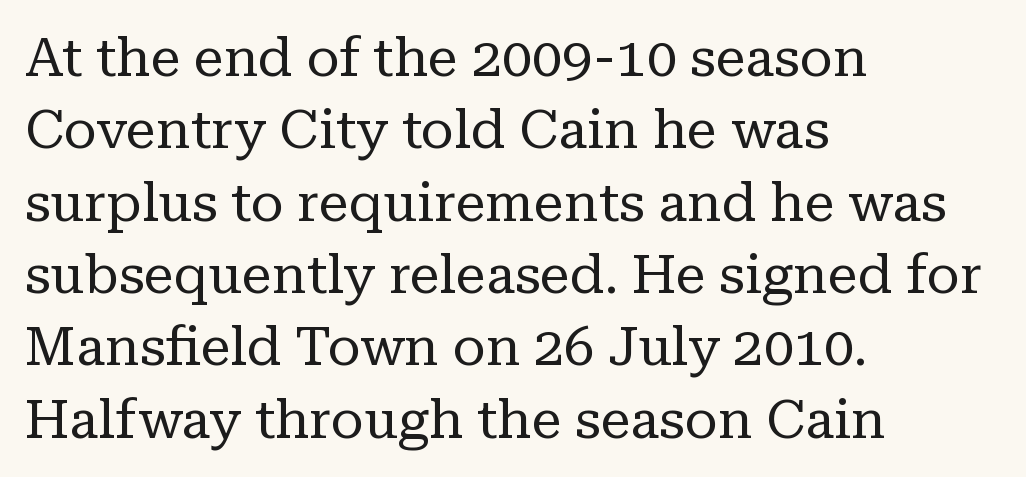
No heavy texture on the line: the type isn't bold. The letters sit at their default tracking, neither squeezed nor spread. The face used here is proportionally spaced, like ordinary book or web type. Is there any slant? The stems are plumb. Typographically, this falls in the serif category.
